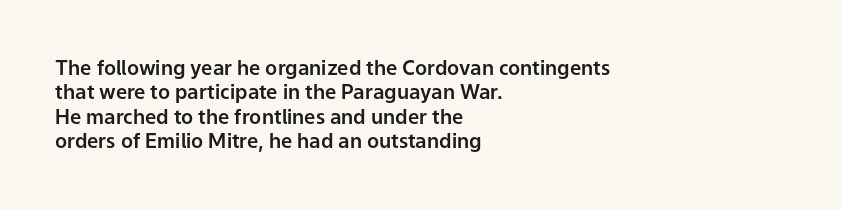
{"italic": "no", "underline": "no", "align": "left", "line_spacing_ratio": 1.22, "letter_spacing": "normal", "letter_spacing_em": 0.0, "glyph_px": 20}
